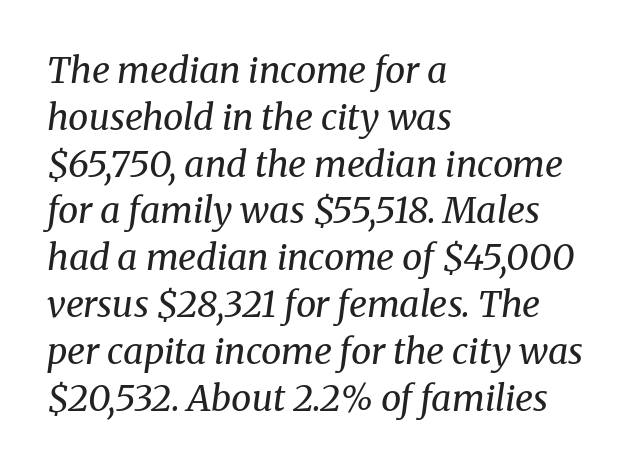
The image shows 36 px regular-weight serif type, italic (leaning right); set left-aligned, normal line spacing (1.3x), normal letter spacing, not underlined; medium stroke contrast and a medium x-height.
